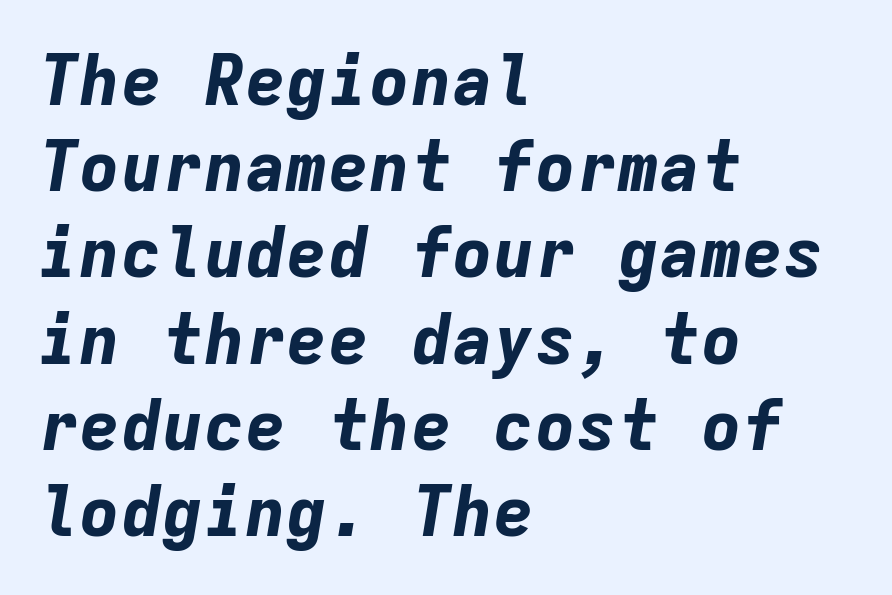
Q: Is the text bold? A: Yes.
Q: Is the text italic (slanted)? A: Yes, it leans right by about 9 degrees.
Q: Is the text underlined? A: No.
Q: How is the paragraph aligned? A: Left-aligned.
Q: Is the spacing between letters normal or unusually wide? A: Normal.
Q: Is the spacing between lines tight, normal or loose? A: Normal.
Q: Width (condensed, normal, or wide)? A: Normal.
Q: Stroke contrast? A: Low.
Q: x-height? A: Medium.
Q: Monospaced? A: Yes.
